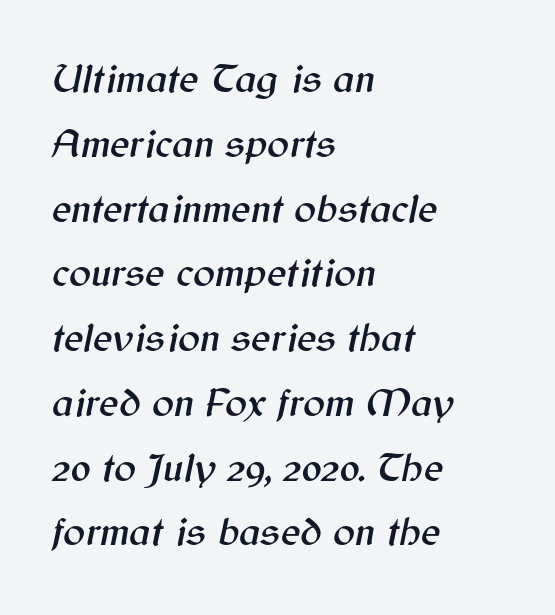
{"italic": "yes", "lean": "right", "slant_degrees": 12, "width": "normal", "stroke_contrast": "medium", "x_height": "medium", "monospaced": "no", "underline": "no", "align": "left", "line_spacing": "normal", "line_spacing_ratio": 1.58, "letter_spacing": "normal", "letter_spacing_em": 0.0, "glyph_px": 41}
